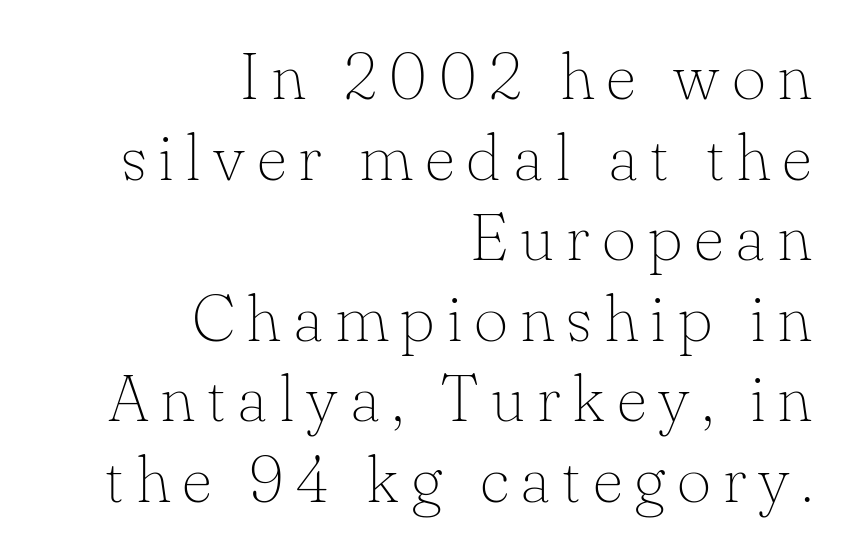
The image shows 66 px thin serif type, upright; set right-aligned, line spacing 1.22x, not underlined; low stroke contrast and a small x-height.
